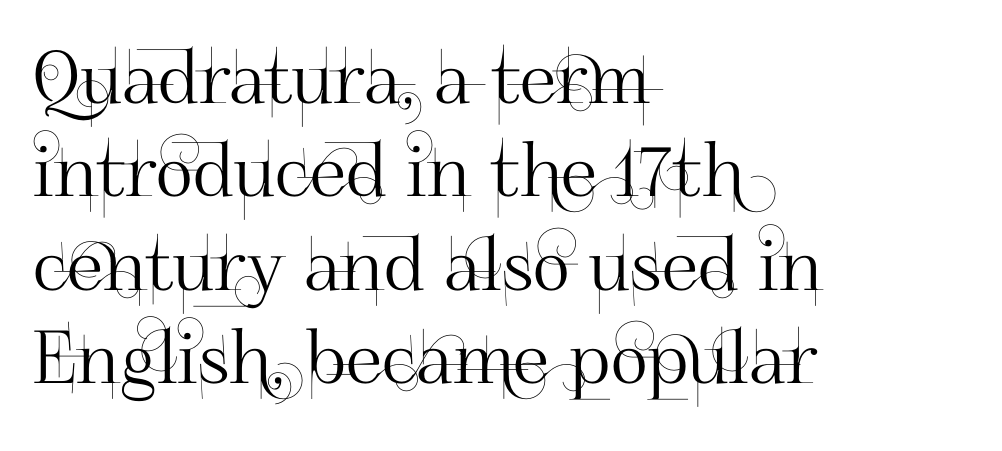
Nope, no serifs anywhere on these letters. Looks like regular typesetting: each glyph gets only the width it needs. The gaps between neighbouring characters are ordinary and unremarkable. Normally led — the rows are evenly, conventionally spaced. The lettering stays uniformly vertical, giving the passage a roman look. Leftover space on each line is placed entirely after the last word.
